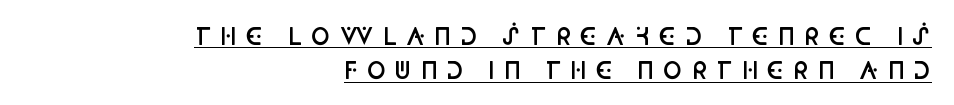
{"italic": "no", "bold": "semi", "underline": "yes", "align": "right", "line_spacing": "normal", "line_spacing_ratio": 1.49, "letter_spacing": "wide", "letter_spacing_em": 0.38, "glyph_px": 23}
